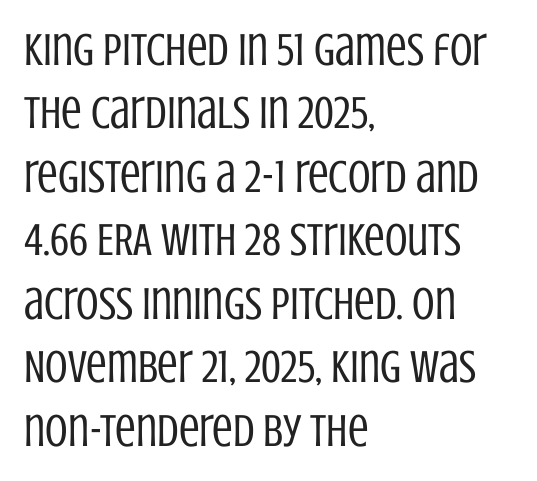
{"serif": "no", "italic": "no", "bold": "no", "weight": "regular", "width": "condensed", "stroke_contrast": "low", "x_height": "large", "monospaced": "no", "underline": "no", "align": "left", "line_spacing": "normal", "line_spacing_ratio": 1.38, "letter_spacing": "normal", "letter_spacing_em": 0.0, "glyph_px": 46}
